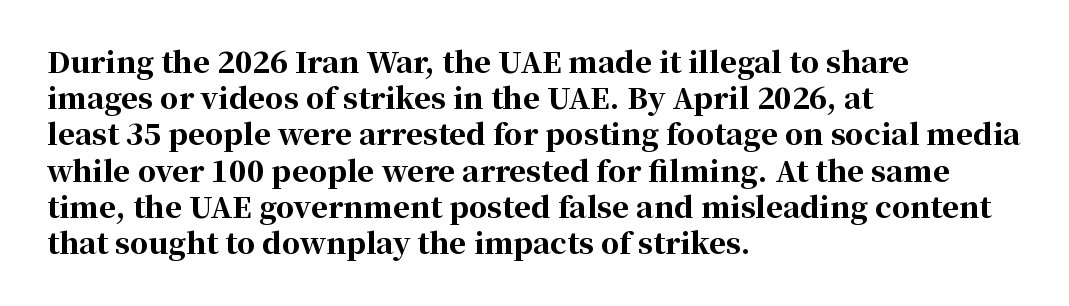
Q: Is the text bold? A: Yes.
Q: Is the text italic (slanted)? A: No, it is upright.
Q: Is the typeface a serif or a sans-serif typeface? A: Serif.
Q: Is the text underlined? A: No.
Q: How is the paragraph aligned? A: Left-aligned.
Q: Is the spacing between letters normal or unusually wide? A: Normal.
Q: Is the spacing between lines tight, normal or loose? A: Normal.
Q: Width (condensed, normal, or wide)? A: Normal.
Q: Stroke contrast? A: High.
Q: x-height? A: Medium.
Q: Monospaced? A: No.
